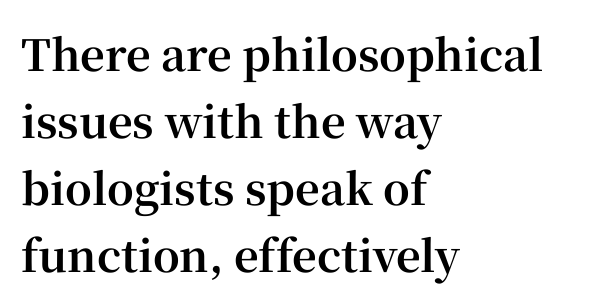
The image shows 43 px bold serif type, upright; set left-aligned, normal line spacing (1.56x), normal letter spacing, not underlined; high stroke contrast and a medium x-height.
